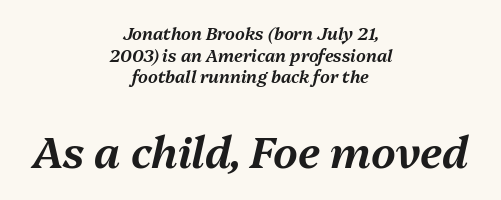
{"italic": "yes", "lean": "right", "slant_degrees": 13, "width": "normal", "stroke_contrast": "medium", "x_height": "medium", "monospaced": "no", "underline": "no", "align": "center", "line_spacing": "normal", "line_spacing_ratio": 1.27, "letter_spacing": "normal", "letter_spacing_em": 0.0, "larger_block": "second", "size_ratio": 2.53, "glyph_px": 43}
